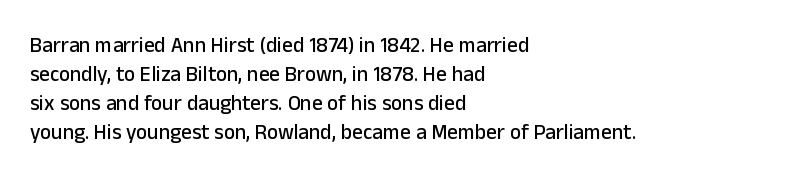
{"italic": "no", "underline": "no", "align": "left", "line_spacing": "normal", "line_spacing_ratio": 1.38, "letter_spacing": "normal", "letter_spacing_em": 0.0, "glyph_px": 21}
